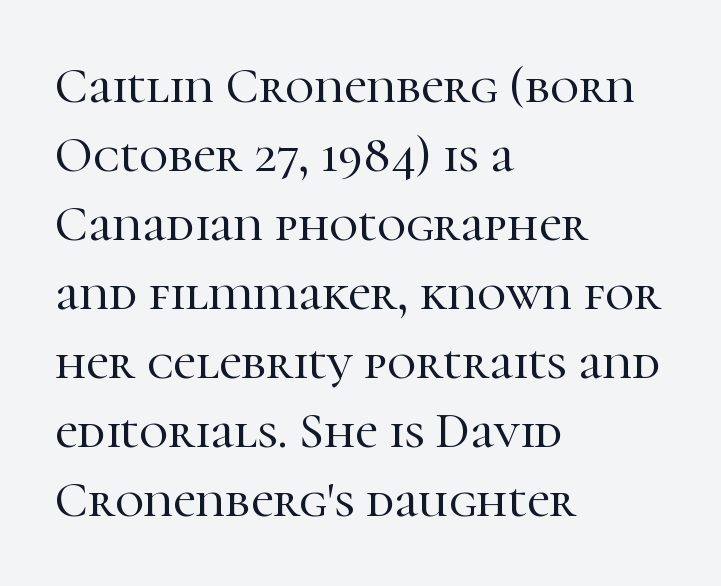
Q: Is the text italic (slanted)? A: No, it is upright.
Q: Is the typeface a serif or a sans-serif typeface? A: Serif.
Q: Is the text underlined? A: No.
Q: How is the paragraph aligned? A: Left-aligned.
Q: Is the spacing between letters normal or unusually wide? A: Normal.
Q: Is the spacing between lines tight, normal or loose? A: Normal.
Q: Width (condensed, normal, or wide)? A: Normal.
Q: Stroke contrast? A: High.
Q: x-height? A: Medium.
Q: Monospaced? A: No.
